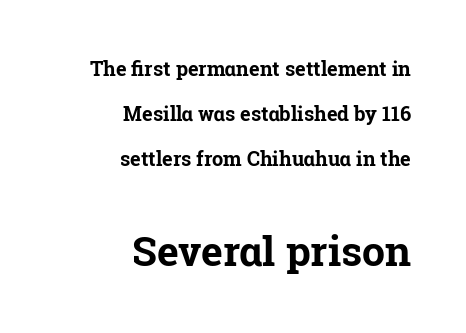
The emphasis by scale lands on block number two, below. The text block is weighted toward the right margin, trailing off unevenly leftward. Leading: increased. Posture: vertical. Each word holds together tightly as a unit, with standard inter-letter gaps.
